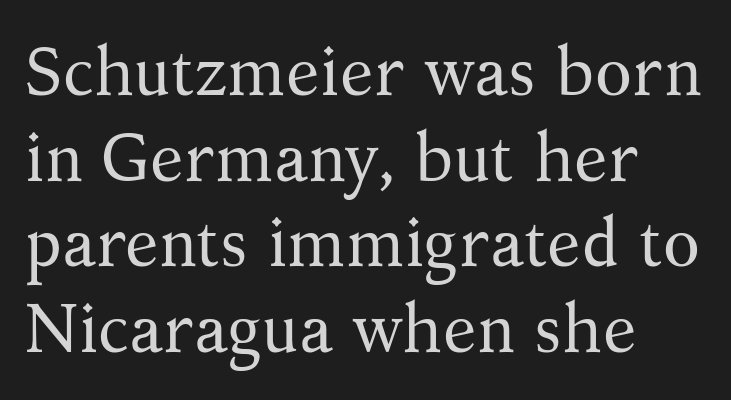
Q: Is the text bold? A: No.
Q: Is the text italic (slanted)? A: No, it is upright.
Q: Is the typeface a serif or a sans-serif typeface? A: Serif.
Q: Is the text underlined? A: No.
Q: How is the paragraph aligned? A: Left-aligned.
Q: Is the spacing between letters normal or unusually wide? A: Normal.
Q: Is the spacing between lines tight, normal or loose? A: Normal.
Q: Width (condensed, normal, or wide)? A: Normal.
Q: Stroke contrast? A: Medium.
Q: x-height? A: Medium.
Q: Monospaced? A: No.
